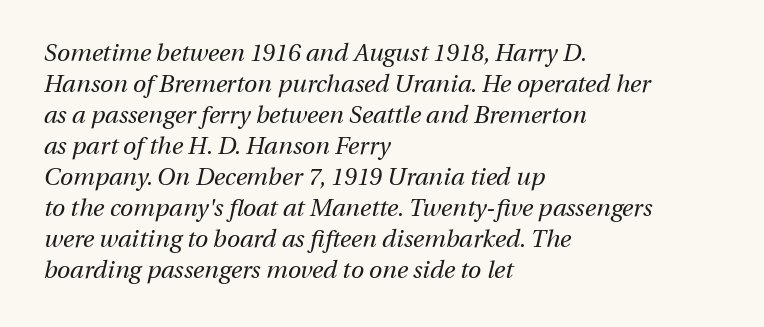
The area under the type is left untouched. The rag falls on the right side of this text block. Spacing between characters is what you'd get straight out of the box. Quick note: italic. The passage shown is not bold in any degree. This block has exactly the height ordinary leading produces.
